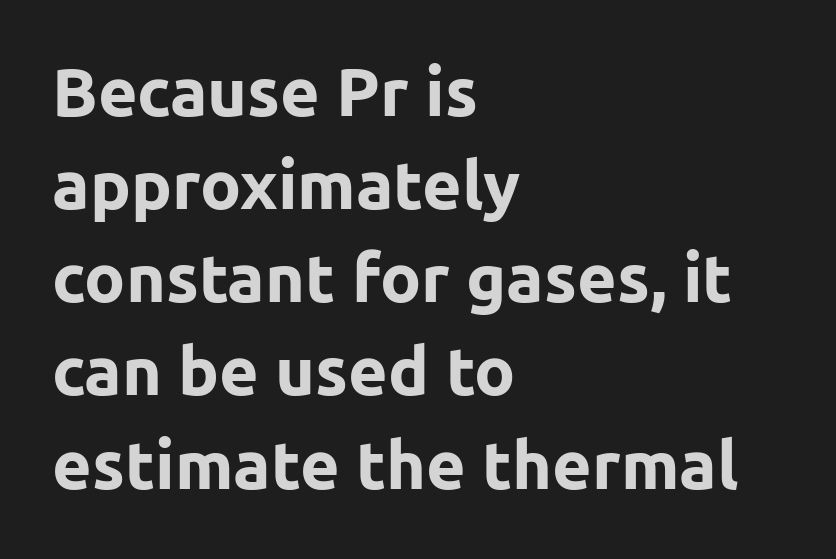
Q: Is the text bold? A: Yes.
Q: Is the text italic (slanted)? A: No, it is upright.
Q: Is the typeface a serif or a sans-serif typeface? A: Sans-serif.
Q: Is the text underlined? A: No.
Q: How is the paragraph aligned? A: Left-aligned.
Q: Is the spacing between letters normal or unusually wide? A: Normal.
Q: Is the spacing between lines tight, normal or loose? A: Normal.
Q: Width (condensed, normal, or wide)? A: Normal.
Q: Stroke contrast? A: Low.
Q: x-height? A: Medium.
Q: Monospaced? A: No.
